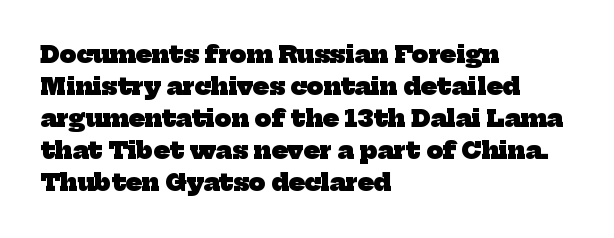
The image shows 23 px bold type; set left-aligned, normal line spacing (1.39x), normal letter spacing, not underlined.
